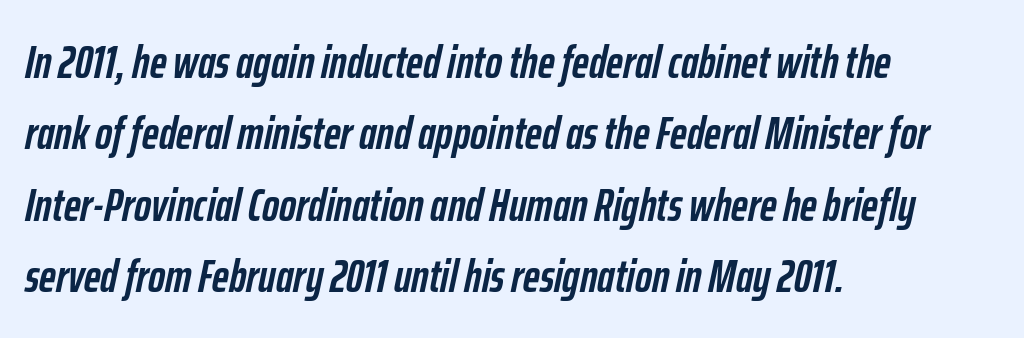
The image shows 46 px semibold, condensed type, italic (leaning right); set left-aligned, normal line spacing (1.55x), normal letter spacing, not underlined; low stroke contrast and a medium x-height.
